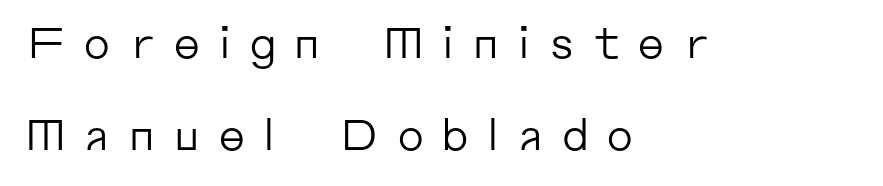
The letterforms sit at book weight or below. The gaps between neighbouring characters are conspicuously large. Horizontal alignment here is leftward, the default for most running prose. Is there much room between lines? Yes — plenty of vertical air separates them. A typesetter would call this proportional, since set widths differ per character.
